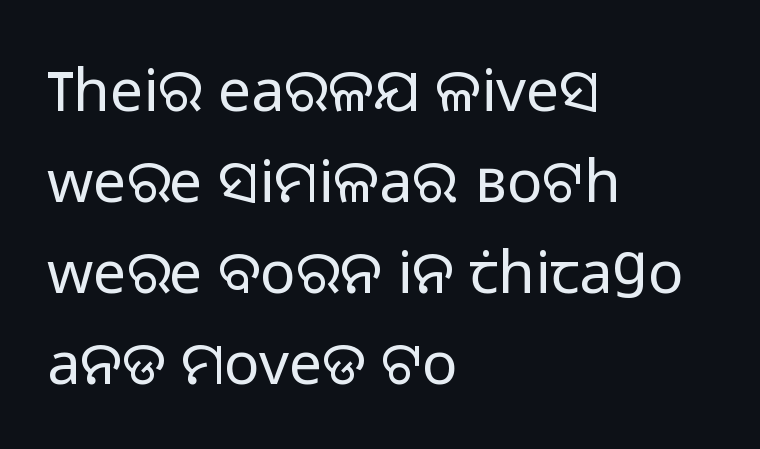
Q: Is the text bold? A: No.
Q: Is the text italic (slanted)? A: No, it is upright.
Q: Is the typeface a serif or a sans-serif typeface? A: Sans-serif.
Q: Is the text underlined? A: No.
Q: How is the paragraph aligned? A: Left-aligned.
Q: Is the spacing between letters normal or unusually wide? A: Normal.
Q: Is the spacing between lines tight, normal or loose? A: Normal.
Q: Width (condensed, normal, or wide)? A: Normal.
Q: Stroke contrast? A: Low.
Q: x-height? A: Medium.
Q: Monospaced? A: No.
